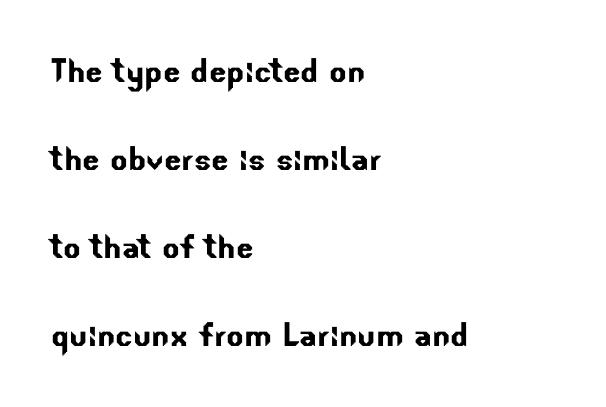
{"serif": "no", "width": "normal", "stroke_contrast": "low", "x_height": "small", "monospaced": "no", "underline": "no", "align": "left", "line_spacing": "loose", "line_spacing_ratio": 2.15, "letter_spacing": "normal", "letter_spacing_em": 0.0, "glyph_px": 41}
